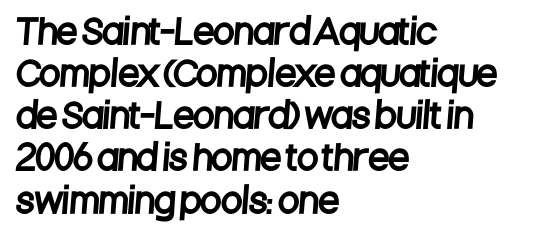
{"serif": "no", "width": "condensed", "stroke_contrast": "low", "x_height": "large", "monospaced": "no", "underline": "no", "align": "left", "line_spacing_ratio": 1.24, "letter_spacing": "normal", "letter_spacing_em": 0.0, "glyph_px": 34}
